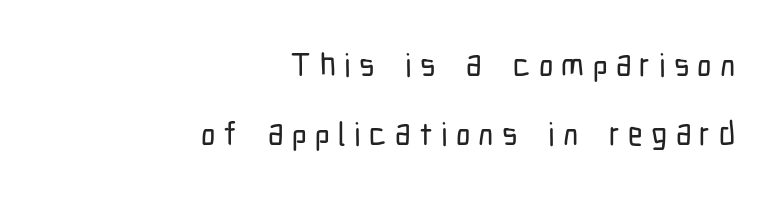
{"serif": "no", "italic": "no", "width": "condensed", "stroke_contrast": "low", "x_height": "medium", "monospaced": "no", "underline": "no", "align": "right", "line_spacing": "loose", "line_spacing_ratio": 2.17, "letter_spacing": "wide", "letter_spacing_em": 0.26, "glyph_px": 32}
